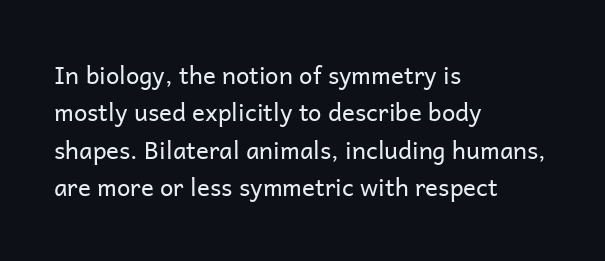
Q: Is the text bold? A: No.
Q: Is the text italic (slanted)? A: No, it is upright.
Q: Is the text underlined? A: No.
Q: How is the paragraph aligned? A: Left-aligned.
Q: Is the spacing between letters normal or unusually wide? A: Normal.
Q: Is the spacing between lines tight, normal or loose? A: Normal.
